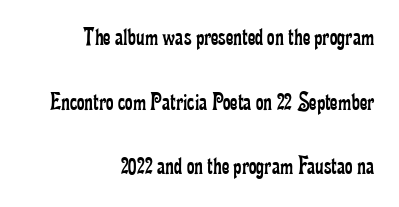
{"italic": "no", "bold": "no", "underline": "no", "align": "right", "line_spacing": "loose", "line_spacing_ratio": 2.49, "letter_spacing": "normal", "letter_spacing_em": 0.0, "glyph_px": 26}
